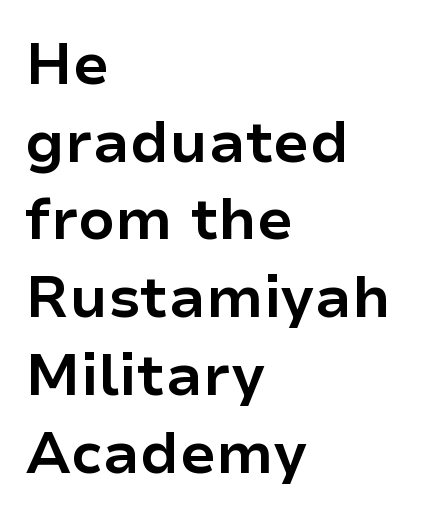
The image shows 58 px bold sans-serif type, upright; set left-aligned, normal line spacing (1.34x), normal letter spacing, not underlined; low stroke contrast and a medium x-height.
